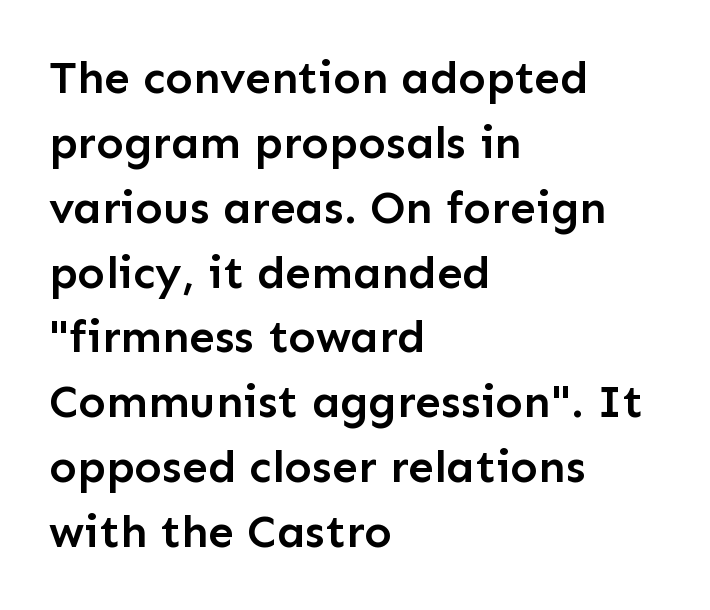
The face used here is a sans, in the tradition of grotesques and geometrics. Leading matches the norm, producing a regular column. The letters stand straight up with perfectly vertical stems. The baseline area is clear. Think of a printed novel: that variable character pitch is what you see here.
